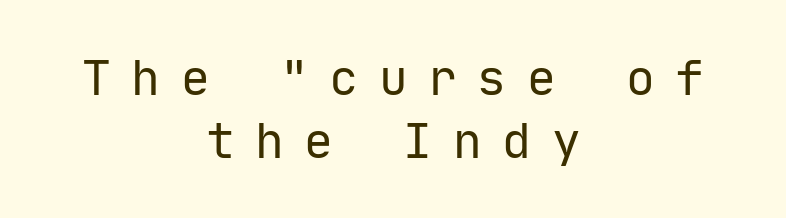
A typesetter would call this leading conventional body-copy spacing. Every character here occupies the same horizontal width, giving the sample a typewriter-like rhythm. Loose tracking; the words dissolve into strings of separated letters. Honestly, there is no underline to notice here at all. The strokes are not fattened; the text isn't bold. Stroke terminals: plain, sans-serif.
